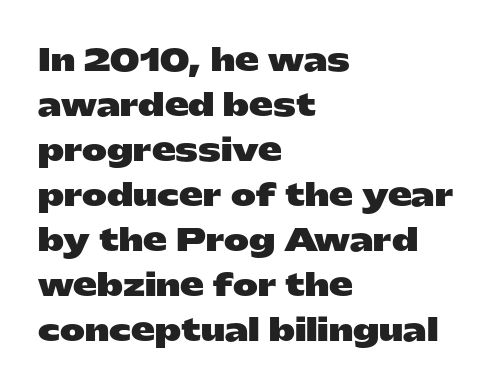
{"serif": "no", "italic": "no", "bold": "yes", "weight": "heavy", "width": "wide", "stroke_contrast": "low", "x_height": "medium", "monospaced": "no", "underline": "no", "align": "left", "line_spacing": "normal", "line_spacing_ratio": 1.5, "letter_spacing": "normal", "letter_spacing_em": 0.0, "glyph_px": 30}
